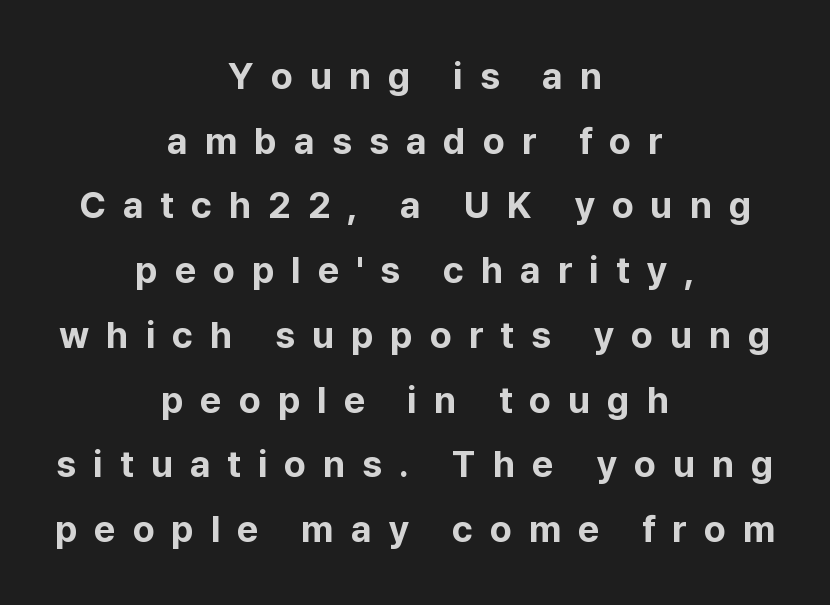
Q: Is the text bold? A: Yes.
Q: Is the text italic (slanted)? A: No, it is upright.
Q: Is the typeface a serif or a sans-serif typeface? A: Sans-serif.
Q: Is the text underlined? A: No.
Q: How is the paragraph aligned? A: Centered.
Q: Is the spacing between letters normal or unusually wide? A: Unusually wide.
Q: Width (condensed, normal, or wide)? A: Normal.
Q: Stroke contrast? A: Low.
Q: x-height? A: Medium.
Q: Monospaced? A: No.
